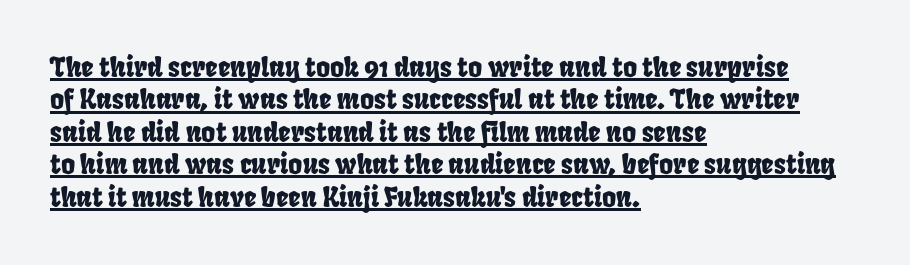
Q: Is the text underlined? A: Yes.
Q: How is the paragraph aligned? A: Left-aligned.
Q: Is the spacing between letters normal or unusually wide? A: Normal.
